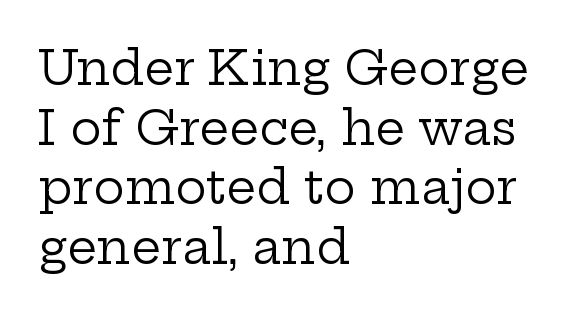
{"serif": "yes", "italic": "no", "bold": "no", "weight": "regular", "width": "wide", "stroke_contrast": "low", "x_height": "medium", "monospaced": "no", "underline": "no", "align": "left", "line_spacing": "normal", "line_spacing_ratio": 1.27, "letter_spacing": "normal", "letter_spacing_em": 0.0, "glyph_px": 47}
